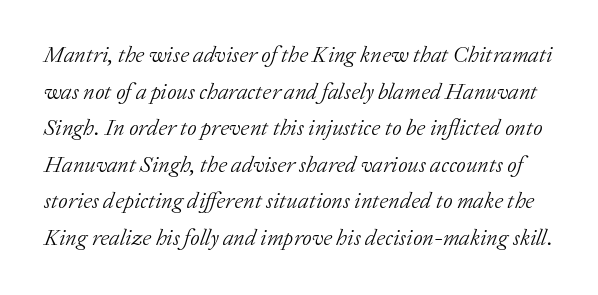
These glyphs show unthickened strokes, regular width or finer. The strip under each line holds only bare page. This sample keeps an unexceptional amount of space between lines. Characters follow at the spacing the type designer built in. The glyphs look as if they've been sheared to an angle.
